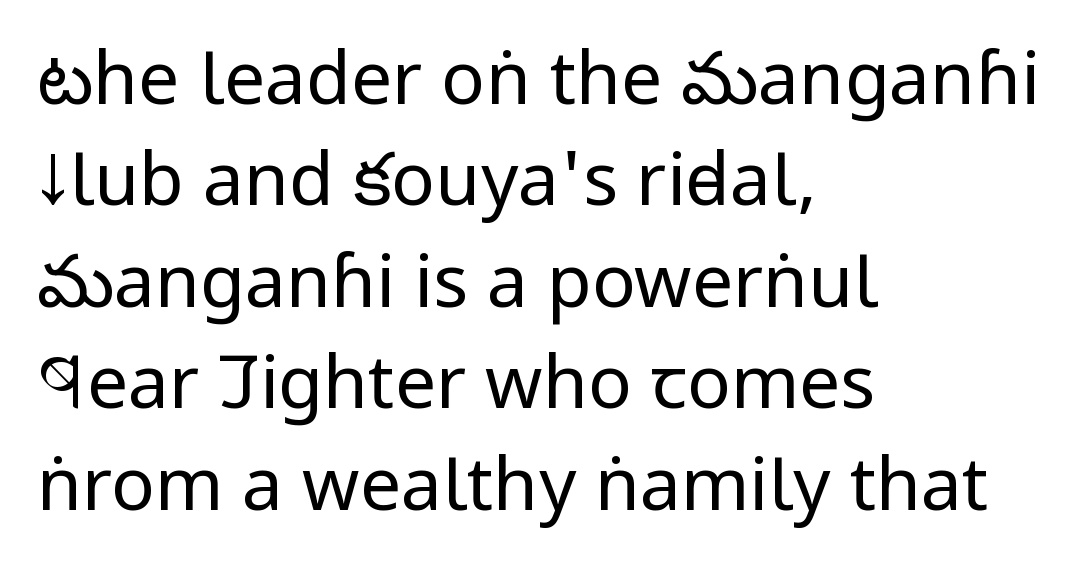
Q: Is the text bold? A: No.
Q: Is the text italic (slanted)? A: No, it is upright.
Q: Is the typeface a serif or a sans-serif typeface? A: Sans-serif.
Q: Is the text underlined? A: No.
Q: How is the paragraph aligned? A: Left-aligned.
Q: Is the spacing between letters normal or unusually wide? A: Normal.
Q: Is the spacing between lines tight, normal or loose? A: Normal.
Q: Width (condensed, normal, or wide)? A: Condensed.
Q: Stroke contrast? A: Low.
Q: x-height? A: Large.
Q: Monospaced? A: No.
